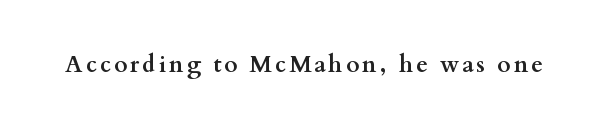
The image shows 23 px bold type, upright; set not underlined.
